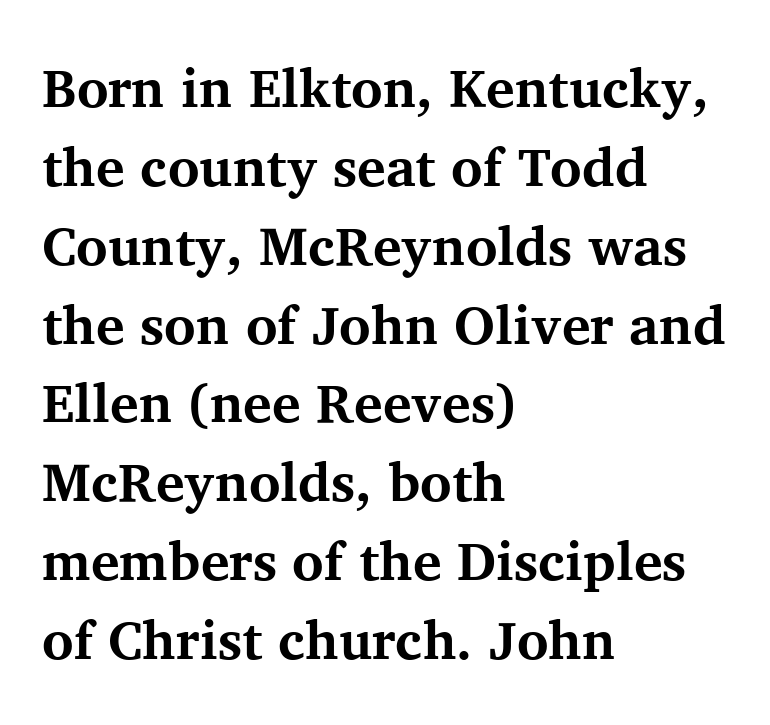
The image shows 54 px bold serif type, upright; set left-aligned, normal line spacing (1.46x), normal letter spacing, not underlined; medium stroke contrast and a medium x-height.
